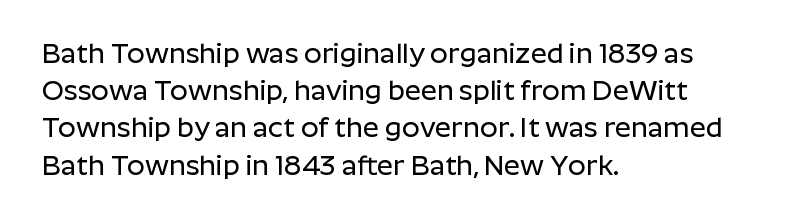
{"serif": "no", "italic": "no", "width": "normal", "stroke_contrast": "low", "x_height": "medium", "monospaced": "no", "underline": "no", "align": "left", "line_spacing": "normal", "line_spacing_ratio": 1.33, "letter_spacing": "normal", "letter_spacing_em": 0.0, "glyph_px": 28}
